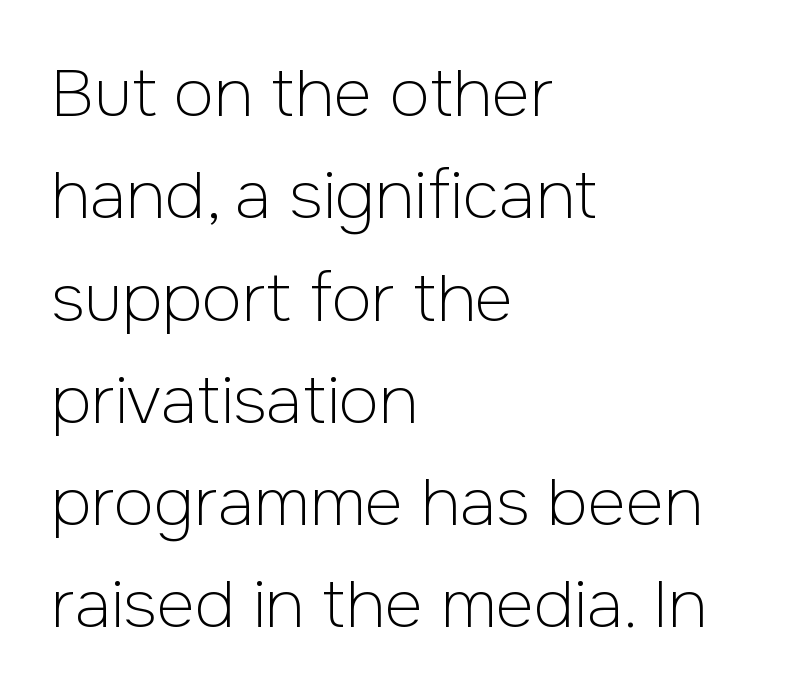
The image shows 66 px light sans-serif type, upright; set left-aligned, normal line spacing (1.55x), normal letter spacing, not underlined; low stroke contrast and a medium x-height.
